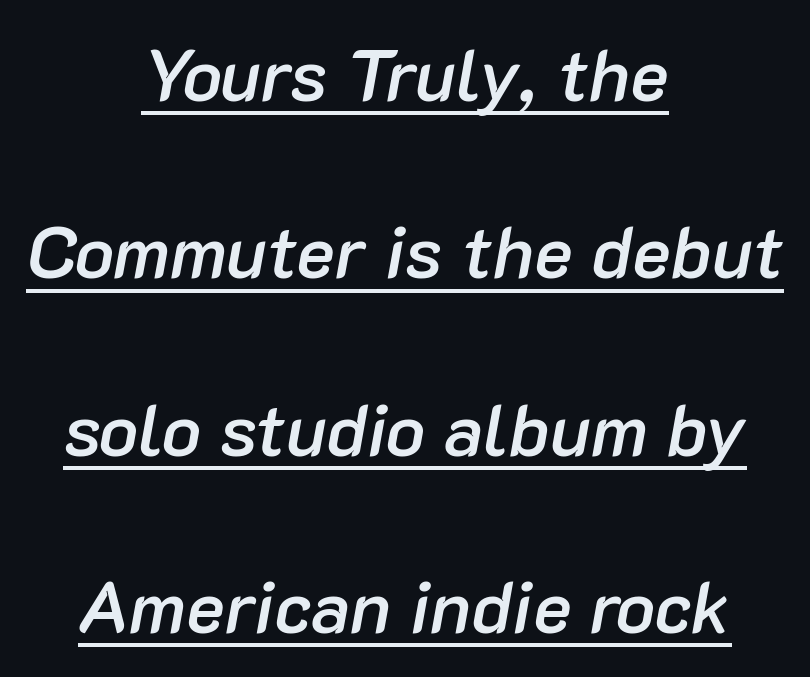
{"italic": "yes", "lean": "right", "slant_degrees": 10, "bold": "semi", "weight": "semibold", "width": "normal", "stroke_contrast": "low", "x_height": "medium", "monospaced": "no", "underline": "yes", "align": "center", "line_spacing": "loose", "line_spacing_ratio": 2.43, "letter_spacing": "normal", "letter_spacing_em": 0.0, "glyph_px": 73}
